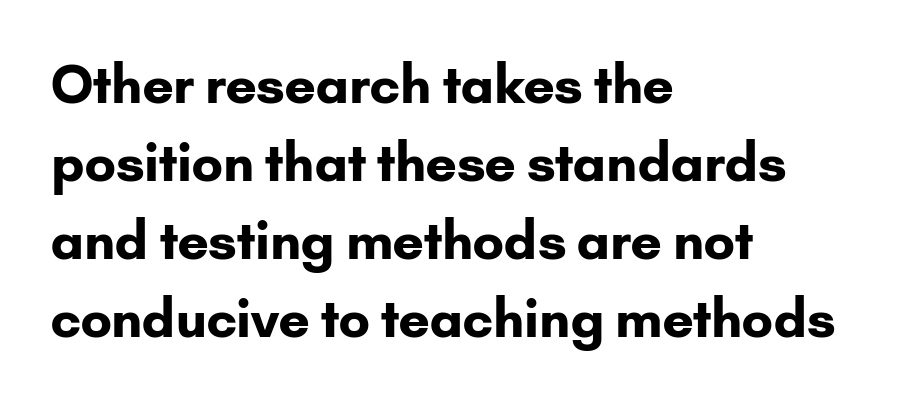
Q: Is the text bold? A: Yes.
Q: Is the text italic (slanted)? A: No, it is upright.
Q: Is the typeface a serif or a sans-serif typeface? A: Sans-serif.
Q: Is the text underlined? A: No.
Q: How is the paragraph aligned? A: Left-aligned.
Q: Is the spacing between letters normal or unusually wide? A: Normal.
Q: Is the spacing between lines tight, normal or loose? A: Normal.
Q: Width (condensed, normal, or wide)? A: Normal.
Q: Stroke contrast? A: Low.
Q: x-height? A: Small.
Q: Monospaced? A: No.
